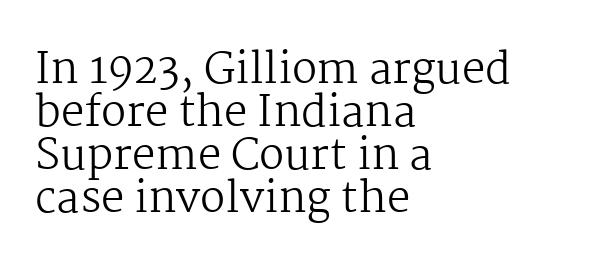
{"serif": "yes", "italic": "no", "bold": "no", "weight": "regular", "width": "normal", "stroke_contrast": "medium", "x_height": "medium", "monospaced": "no", "underline": "no", "align": "left", "line_spacing": "tight", "line_spacing_ratio": 1.02, "letter_spacing": "normal", "letter_spacing_em": 0.0, "glyph_px": 42}
